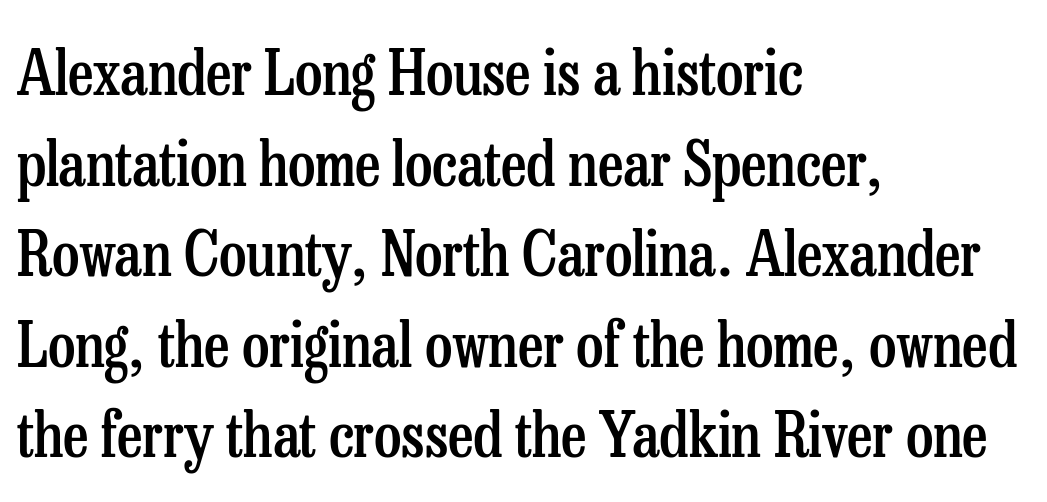
{"serif": "yes", "italic": "no", "bold": "semi", "weight": "semibold", "width": "condensed", "stroke_contrast": "low", "x_height": "medium", "monospaced": "no", "underline": "no", "align": "left", "line_spacing": "normal", "line_spacing_ratio": 1.46, "letter_spacing": "normal", "letter_spacing_em": 0.0, "glyph_px": 62}
